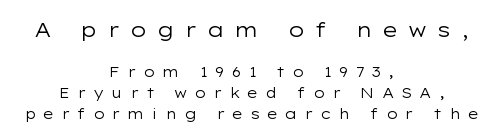
Two sizes are in play, and the larger belongs to the first block. This sample uses expanded letter spacing, leaving extra air between glyphs. Has an underline been added? It has not. Line spacing here is normal.
